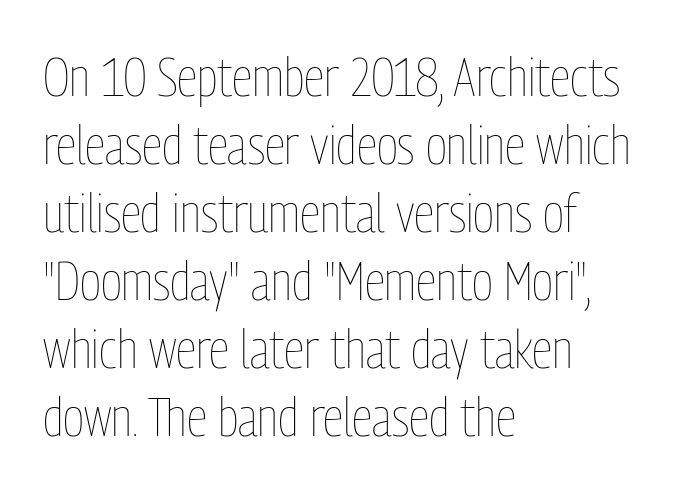
{"italic": "no", "bold": "no", "weight": "thin", "width": "condensed", "stroke_contrast": "low", "x_height": "medium", "monospaced": "no", "underline": "no", "align": "left", "line_spacing": "normal", "line_spacing_ratio": 1.26, "letter_spacing": "normal", "letter_spacing_em": 0.0, "glyph_px": 54}
